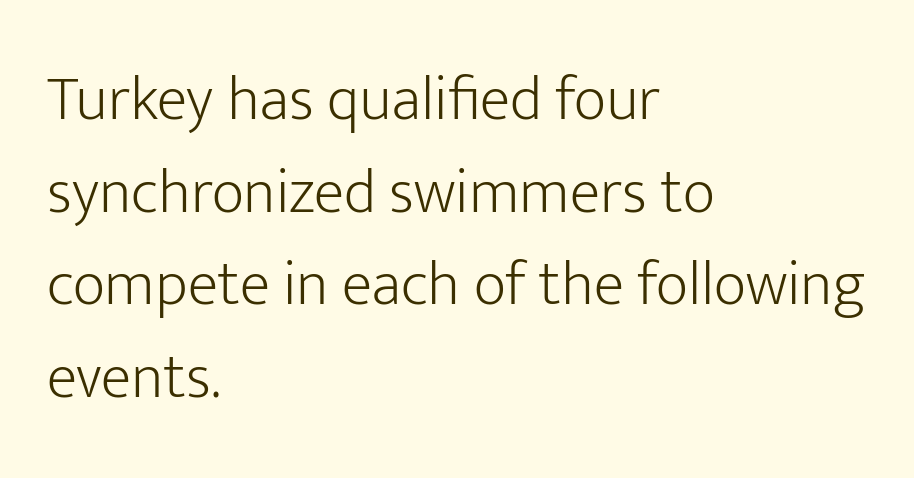
The image shows 63 px light sans-serif type, upright; set left-aligned, normal line spacing (1.47x), normal letter spacing, not underlined; low stroke contrast and a medium x-height.
